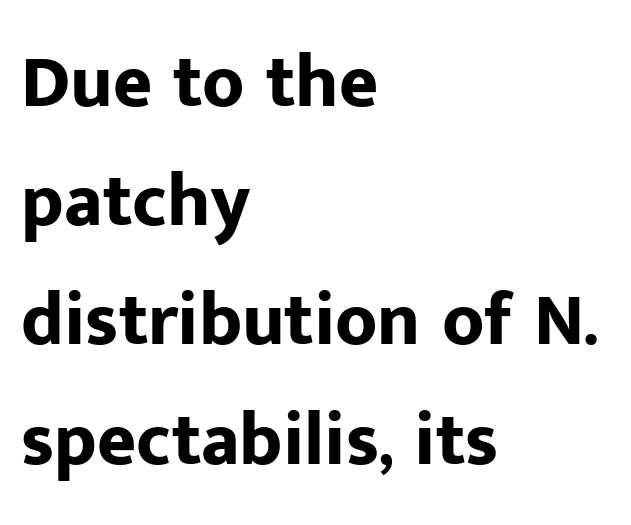
Q: Is the text bold? A: Yes.
Q: Is the text italic (slanted)? A: No, it is upright.
Q: Is the typeface a serif or a sans-serif typeface? A: Sans-serif.
Q: Is the text underlined? A: No.
Q: How is the paragraph aligned? A: Left-aligned.
Q: Is the spacing between letters normal or unusually wide? A: Normal.
Q: Is the spacing between lines tight, normal or loose? A: Normal.
Q: Width (condensed, normal, or wide)? A: Normal.
Q: Stroke contrast? A: Low.
Q: x-height? A: Medium.
Q: Monospaced? A: No.
